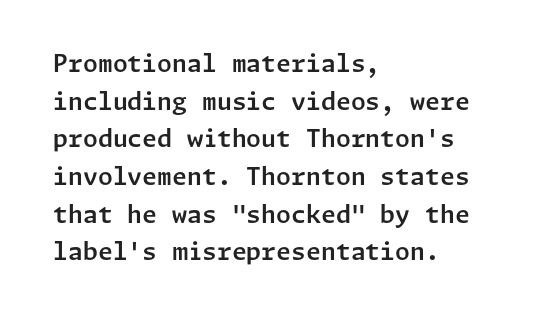
The image shows 24 px text type, upright; set left-aligned, normal line spacing (1.57x), normal letter spacing, not underlined.
